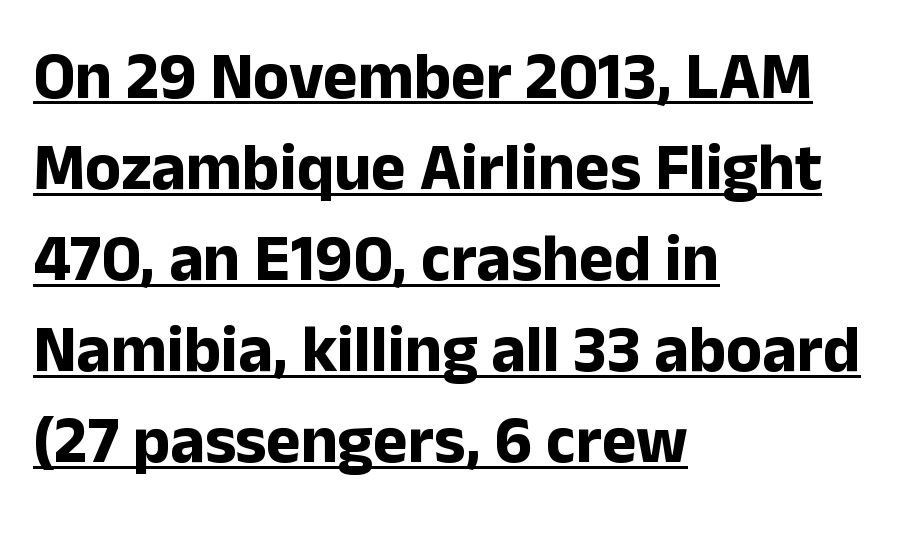
The image shows 66 px bold sans-serif type, upright; set left-aligned, normal line spacing (1.38x), normal letter spacing, underlined; low stroke contrast and a medium x-height.
